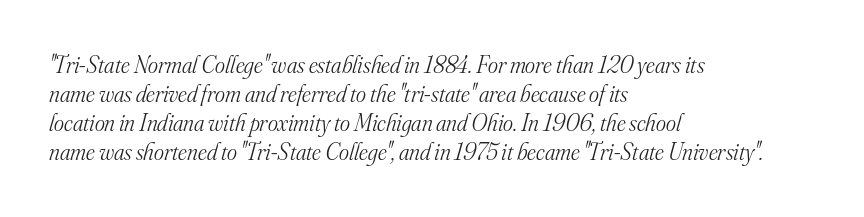
The passage shown is not bold in any degree. The rendering applies a slant to the glyphs. The paragraph has a hard left edge and a soft right edge. Nobody touched the tracking dial on this one. Bare-footed words on every line.
